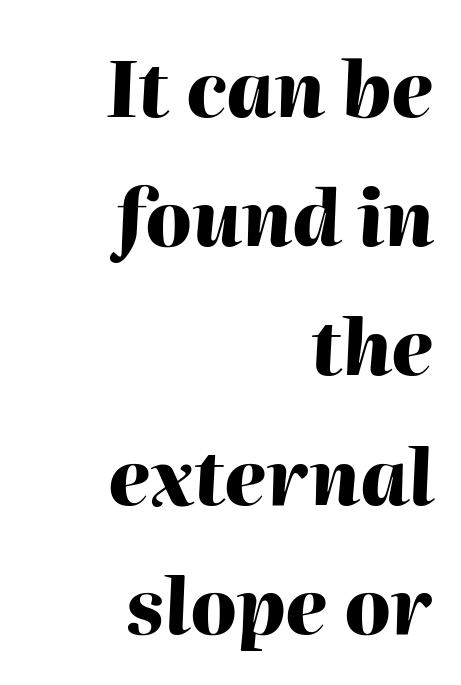
Q: Is the text bold? A: Yes.
Q: Is the text italic (slanted)? A: Yes, it leans right by about 2 degrees.
Q: Is the text underlined? A: No.
Q: How is the paragraph aligned? A: Right-aligned.
Q: Is the spacing between letters normal or unusually wide? A: Normal.
Q: Is the spacing between lines tight, normal or loose? A: Normal.
Q: Width (condensed, normal, or wide)? A: Normal.
Q: Stroke contrast? A: High.
Q: x-height? A: Medium.
Q: Monospaced? A: No.
